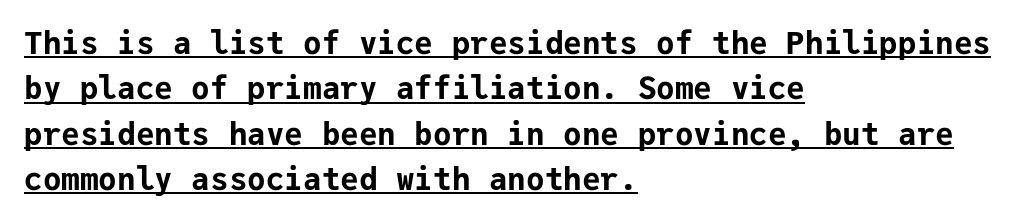
{"serif": "no", "italic": "no", "bold": "yes", "weight": "bold", "width": "normal", "stroke_contrast": "low", "x_height": "medium", "monospaced": "yes", "underline": "yes", "align": "left", "line_spacing": "normal", "line_spacing_ratio": 1.46, "letter_spacing": "normal", "letter_spacing_em": 0.0, "glyph_px": 31}
